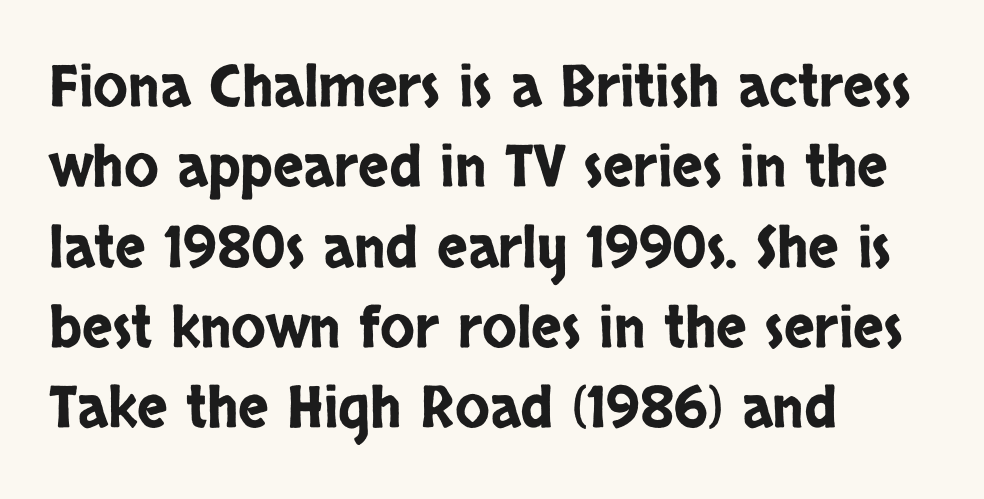
Q: Is the text italic (slanted)? A: No, it is upright.
Q: Is the typeface a serif or a sans-serif typeface? A: Sans-serif.
Q: Is the text underlined? A: No.
Q: How is the paragraph aligned? A: Left-aligned.
Q: Is the spacing between letters normal or unusually wide? A: Normal.
Q: Is the spacing between lines tight, normal or loose? A: Normal.
Q: Width (condensed, normal, or wide)? A: Condensed.
Q: Stroke contrast? A: Low.
Q: x-height? A: Large.
Q: Monospaced? A: No.
